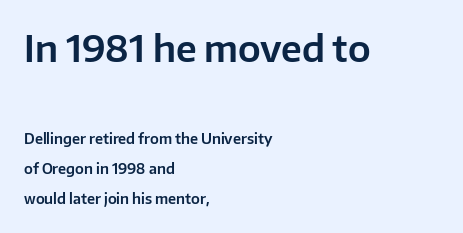
The image shows 36 px sans-serif type, upright; set left-aligned, loose line spacing (2.13x), normal letter spacing, not underlined; the first (top) block is 2.57x larger; low stroke contrast and a medium x-height.
